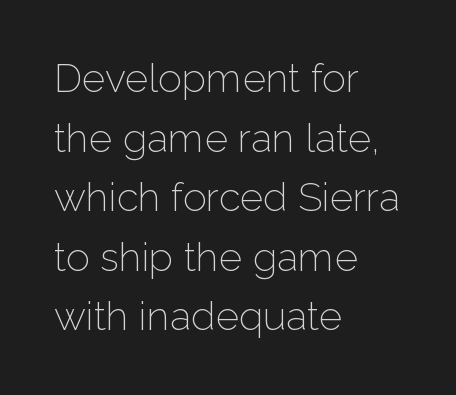
Character widths vary here, with narrow letters taking less room than wide ones. The weight tops out at a normal text grade. The type sits square on the baseline with zero lean. Each word holds together tightly as a unit, with standard inter-letter gaps.
